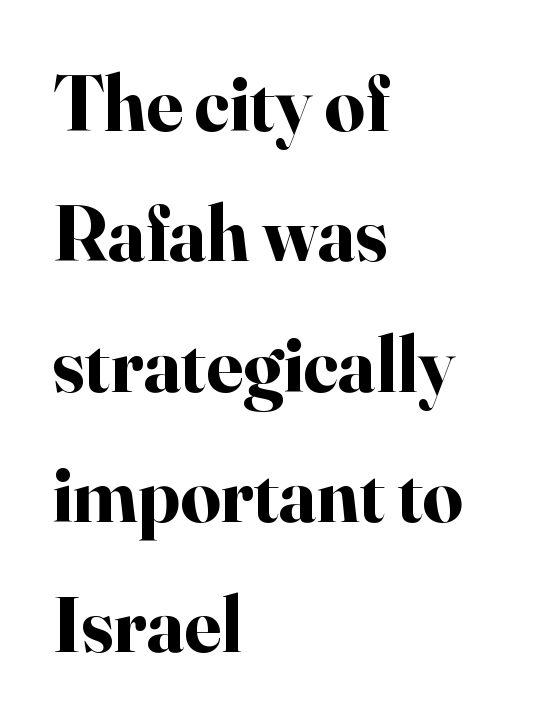
Q: Is the text bold? A: Yes.
Q: Is the text italic (slanted)? A: No, it is upright.
Q: Is the typeface a serif or a sans-serif typeface? A: Serif.
Q: Is the text underlined? A: No.
Q: How is the paragraph aligned? A: Left-aligned.
Q: Is the spacing between letters normal or unusually wide? A: Normal.
Q: Is the spacing between lines tight, normal or loose? A: Normal.
Q: Width (condensed, normal, or wide)? A: Normal.
Q: Stroke contrast? A: High.
Q: x-height? A: Small.
Q: Monospaced? A: No.
